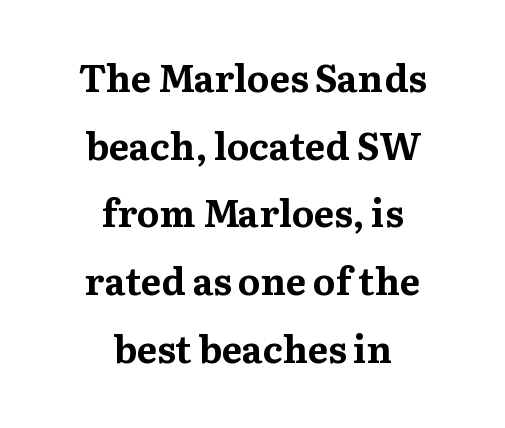
Rule under the text: the space is simply empty. When letters stand straight like this, we call the style roman or upright. Is the type bold? Yes — the strokes are clearly thick and heavy. Each line is balanced around a shared central axis. Between one letter and the next there's only the usual sliver of space.
